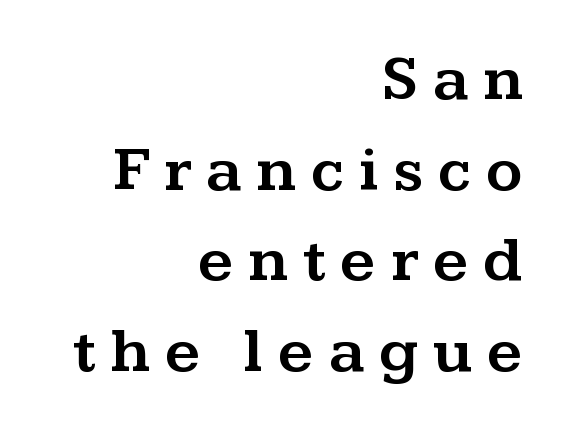
{"serif": "yes", "italic": "no", "width": "wide", "stroke_contrast": "medium", "x_height": "medium", "monospaced": "no", "underline": "no", "align": "right", "line_spacing": "normal", "line_spacing_ratio": 1.44, "letter_spacing": "wide", "letter_spacing_em": 0.23, "glyph_px": 63}
